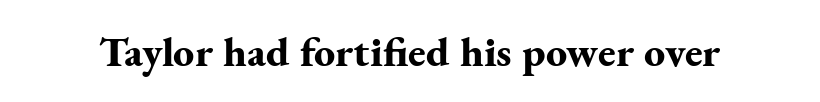
A full-strength bold gives these letters their thick strokes. Words appear dense and cohesive because spacing is normal. The passage shown is not underscored anywhere. Classification — serif. Rendered with straight, roman letterforms. Varying glyph widths throughout — classic text-font behaviour.
